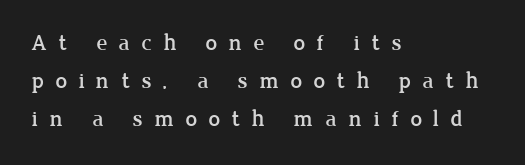
Left-aligned paragraph, ragged on the right. The rows are spaced the way most documents space them. Tracking here is generous; glyphs stand well apart from one another. Quick note: not italic, upright. Descenders are the only things crossing below the line.
